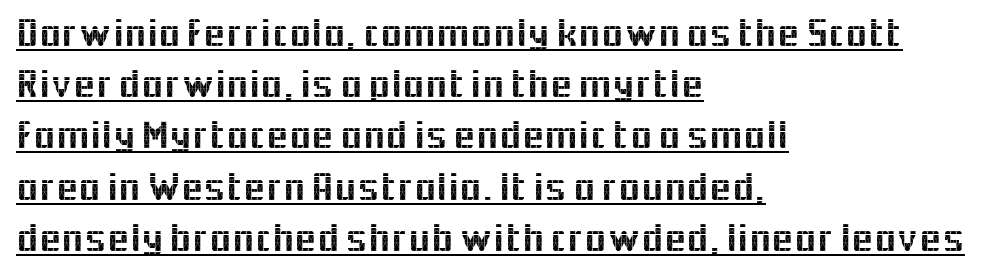
Does the copy run flush right? No — it runs flush left. The letters advance in unequal steps, a hallmark of proportional type. Observe the ordinary spacing: letters are neighbours, not strangers. The type sits square on the baseline with zero lean. Normally led — the rows are evenly, conventionally spaced. Students, observe the line beneath the letters — that is underlining.
